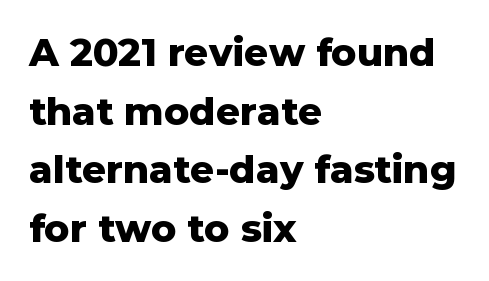
The image shows 38 px heavy sans-serif type, upright; set left-aligned, normal line spacing (1.54x), normal letter spacing, not underlined; low stroke contrast and a medium x-height.
